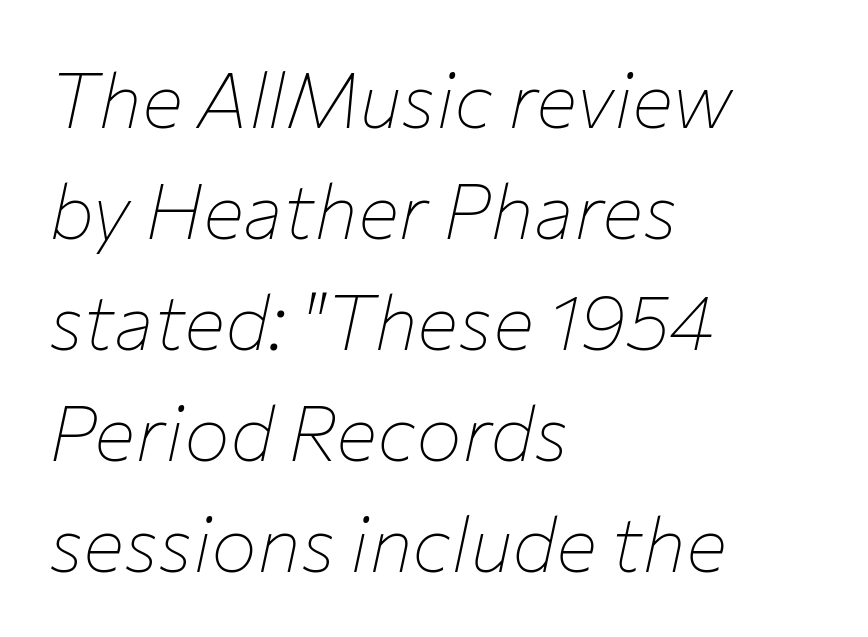
Q: Is the text bold? A: No.
Q: Is the text italic (slanted)? A: Yes, it leans right by about 12 degrees.
Q: Is the text underlined? A: No.
Q: How is the paragraph aligned? A: Left-aligned.
Q: Is the spacing between letters normal or unusually wide? A: Normal.
Q: Is the spacing between lines tight, normal or loose? A: Normal.
Q: Width (condensed, normal, or wide)? A: Normal.
Q: Stroke contrast? A: Low.
Q: x-height? A: Medium.
Q: Monospaced? A: No.
